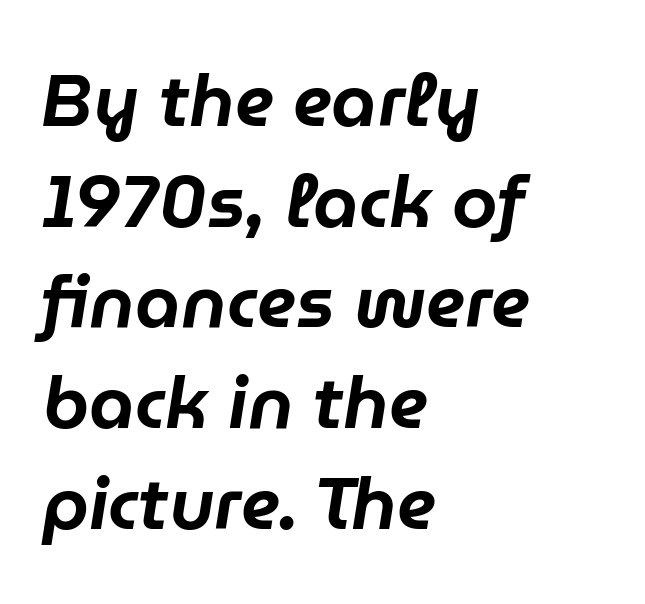
The image shows 73 px text type, italic (leaning right); set left-aligned, normal line spacing (1.38x), normal letter spacing, not underlined; low stroke contrast and a medium x-height.
